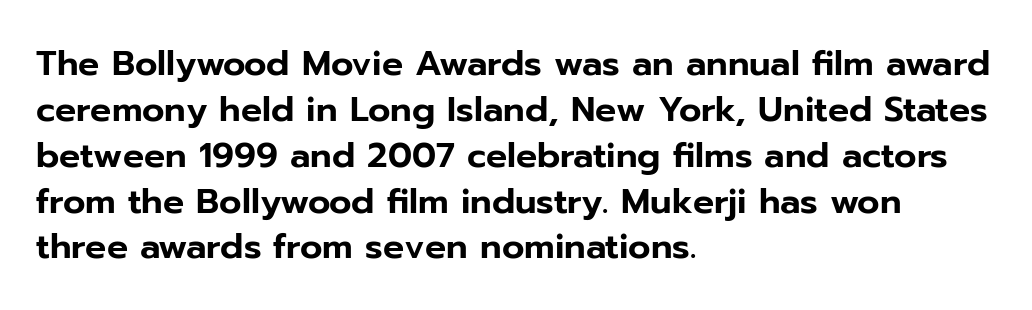
Q: Is the text italic (slanted)? A: No, it is upright.
Q: Is the typeface a serif or a sans-serif typeface? A: Sans-serif.
Q: Is the text underlined? A: No.
Q: How is the paragraph aligned? A: Left-aligned.
Q: Is the spacing between letters normal or unusually wide? A: Normal.
Q: Is the spacing between lines tight, normal or loose? A: Normal.
Q: Width (condensed, normal, or wide)? A: Normal.
Q: Stroke contrast? A: Low.
Q: x-height? A: Medium.
Q: Monospaced? A: No.
